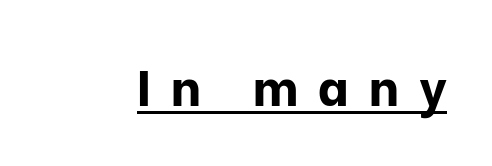
Q: Is the text bold? A: Yes.
Q: Is the text italic (slanted)? A: No, it is upright.
Q: Is the typeface a serif or a sans-serif typeface? A: Sans-serif.
Q: Is the text underlined? A: Yes.
Q: Is the spacing between letters normal or unusually wide? A: Unusually wide.
Q: Width (condensed, normal, or wide)? A: Normal.
Q: Stroke contrast? A: Low.
Q: x-height? A: Medium.
Q: Monospaced? A: No.
